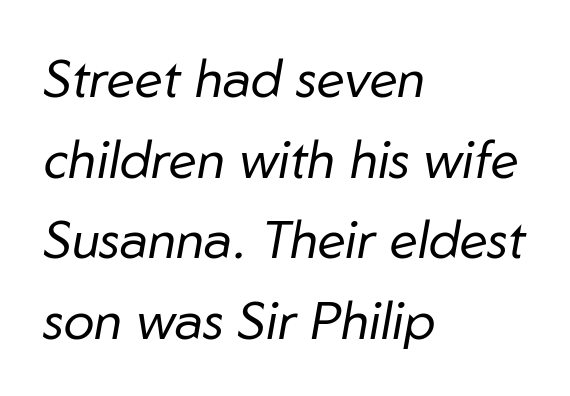
The image shows 52 px regular-weight type, italic (leaning right); set left-aligned, normal line spacing (1.55x), normal letter spacing, not underlined; low stroke contrast and a medium x-height.
